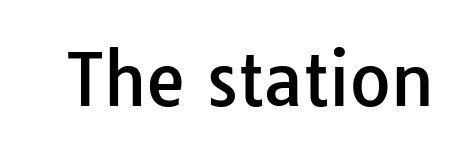
{"serif": "no", "italic": "no", "width": "normal", "stroke_contrast": "low", "x_height": "medium", "monospaced": "no", "underline": "no", "letter_spacing": "normal", "letter_spacing_em": 0.0, "glyph_px": 70}
